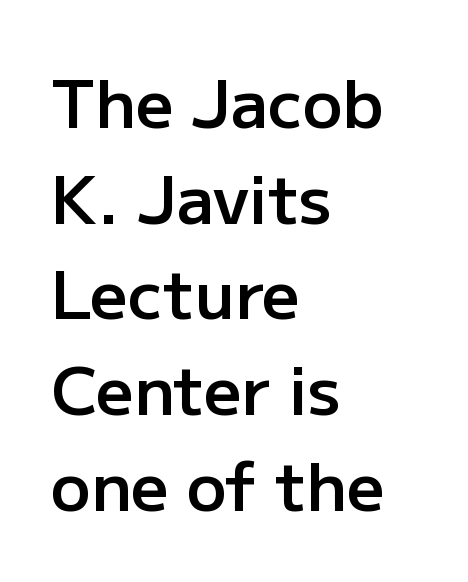
The image shows 66 px semibold sans-serif type, upright; set left-aligned, normal line spacing (1.45x), normal letter spacing, not underlined; low stroke contrast and a medium x-height.
